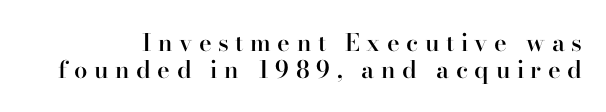
The space beneath each line is pristine and unruled. This sample trades vertical openness for compactness between lines. Compared with an ordinary text face, these strokes are moderately heavier — a semibold. Caption: expanded tracking, letters set apart. Ordinary non-slanted type is in use.
